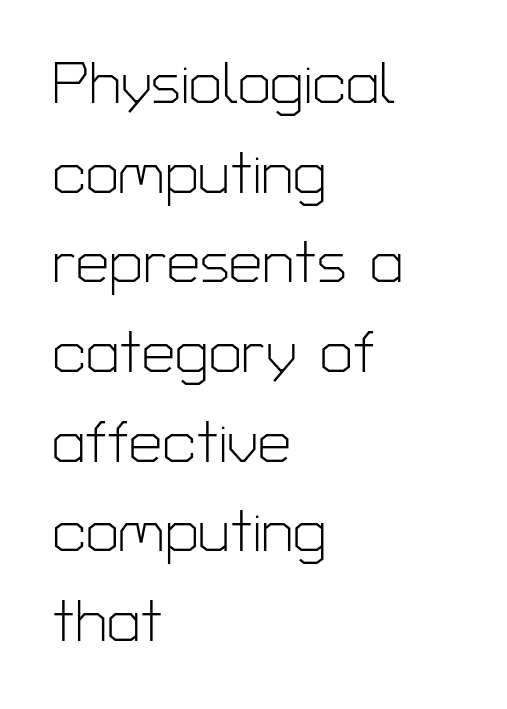
{"serif": "no", "italic": "no", "bold": "no", "weight": "light", "width": "normal", "stroke_contrast": "low", "x_height": "medium", "monospaced": "no", "underline": "no", "align": "left", "line_spacing": "normal", "line_spacing_ratio": 1.52, "letter_spacing": "normal", "letter_spacing_em": 0.0, "glyph_px": 59}
